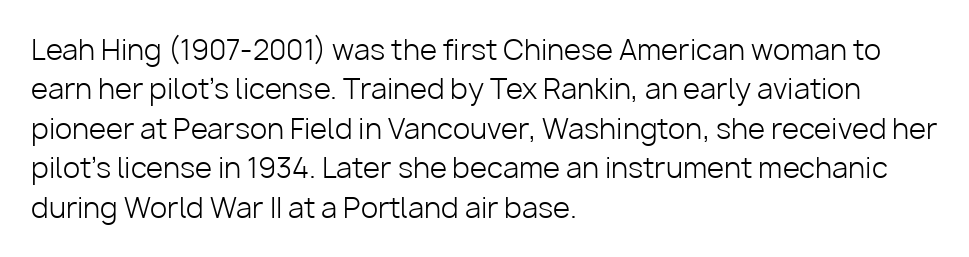
Q: Is the text bold? A: No.
Q: Is the text italic (slanted)? A: No, it is upright.
Q: Is the typeface a serif or a sans-serif typeface? A: Sans-serif.
Q: Is the text underlined? A: No.
Q: How is the paragraph aligned? A: Left-aligned.
Q: Is the spacing between letters normal or unusually wide? A: Normal.
Q: Is the spacing between lines tight, normal or loose? A: Normal.
Q: Width (condensed, normal, or wide)? A: Normal.
Q: Stroke contrast? A: Low.
Q: x-height? A: Medium.
Q: Monospaced? A: No.
